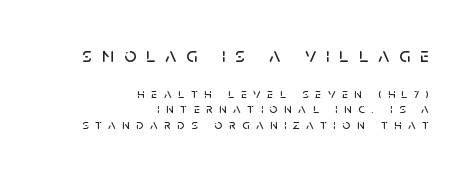
The image shows 21 px text type, upright; set right-aligned, tight line spacing (1.13x), unusually wide letter spacing (+0.47 em), not underlined; the first (top) block is 1.5x larger.
